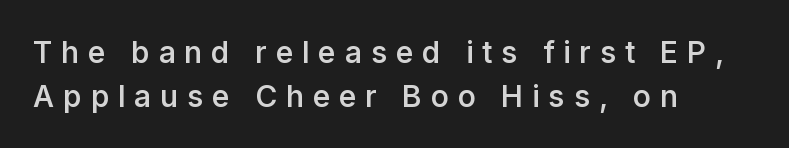
Q: Is the text bold? A: Semi-bold.
Q: Is the text italic (slanted)? A: No, it is upright.
Q: Is the typeface a serif or a sans-serif typeface? A: Sans-serif.
Q: Is the text underlined? A: No.
Q: How is the paragraph aligned? A: Left-aligned.
Q: Is the spacing between letters normal or unusually wide? A: Unusually wide.
Q: Is the spacing between lines tight, normal or loose? A: Normal.
Q: Width (condensed, normal, or wide)? A: Normal.
Q: Stroke contrast? A: Low.
Q: x-height? A: Medium.
Q: Monospaced? A: No.
